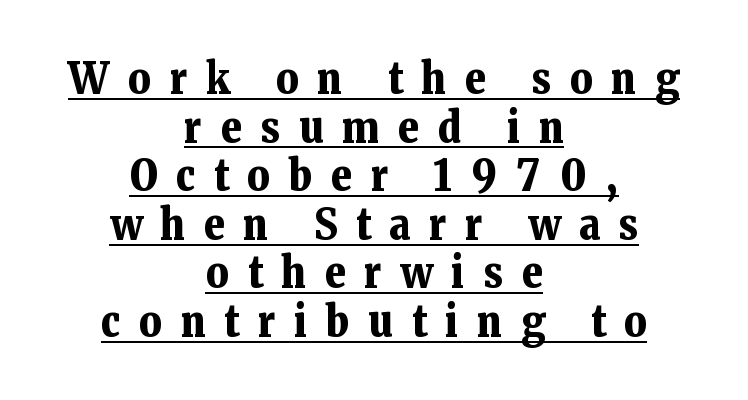
{"serif": "yes", "italic": "no", "bold": "yes", "weight": "bold", "width": "normal", "stroke_contrast": "low", "x_height": "medium", "monospaced": "no", "underline": "yes", "align": "center", "line_spacing": "tight", "line_spacing_ratio": 1.13, "letter_spacing": "wide", "letter_spacing_em": 0.44, "glyph_px": 43}
